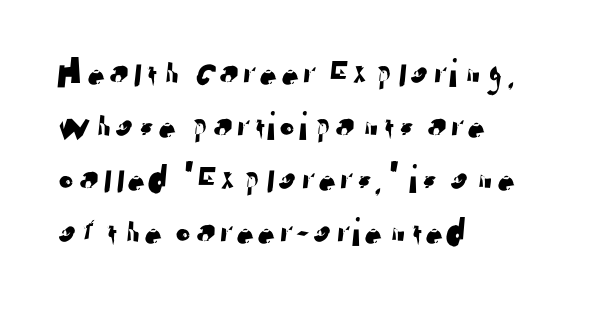
{"serif": "no", "width": "normal", "stroke_contrast": "low", "x_height": "medium", "monospaced": "no", "underline": "no", "align": "left", "line_spacing": "normal", "line_spacing_ratio": 1.29, "letter_spacing": "normal", "letter_spacing_em": 0.0, "glyph_px": 41}
